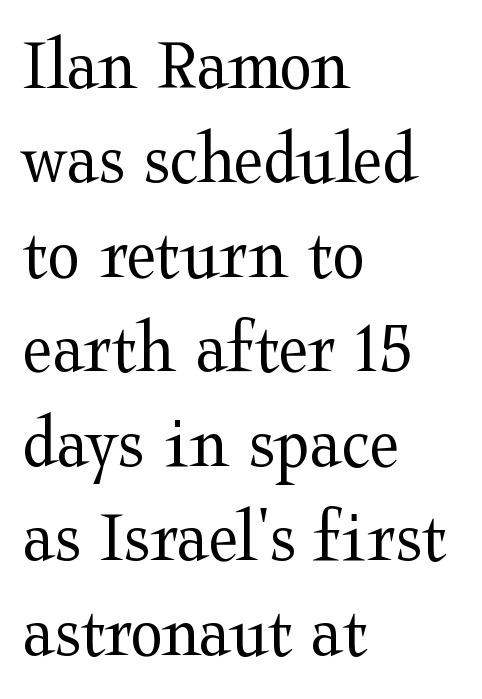
{"serif": "yes", "italic": "no", "bold": "no", "weight": "regular", "width": "wide", "stroke_contrast": "medium", "x_height": "medium", "monospaced": "no", "underline": "no", "align": "left", "line_spacing": "normal", "line_spacing_ratio": 1.26, "letter_spacing": "normal", "letter_spacing_em": 0.0, "glyph_px": 75}
